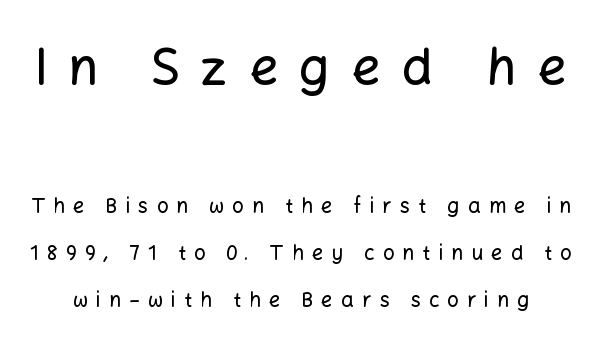
The image shows 51 px sans-serif type, upright; set loose line spacing (2.37x), unusually wide letter spacing (+0.41 em), not underlined; the first (top) block is 2.55x larger; low stroke contrast and a medium x-height.
